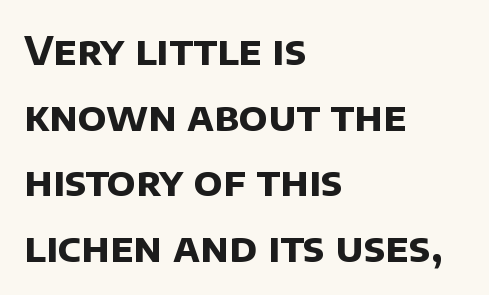
Q: Is the text bold? A: Yes.
Q: Is the typeface a serif or a sans-serif typeface? A: Sans-serif.
Q: Is the text underlined? A: No.
Q: How is the paragraph aligned? A: Left-aligned.
Q: Is the spacing between letters normal or unusually wide? A: Normal.
Q: Is the spacing between lines tight, normal or loose? A: Normal.
Q: Width (condensed, normal, or wide)? A: Normal.
Q: Stroke contrast? A: Low.
Q: x-height? A: Large.
Q: Monospaced? A: No.
